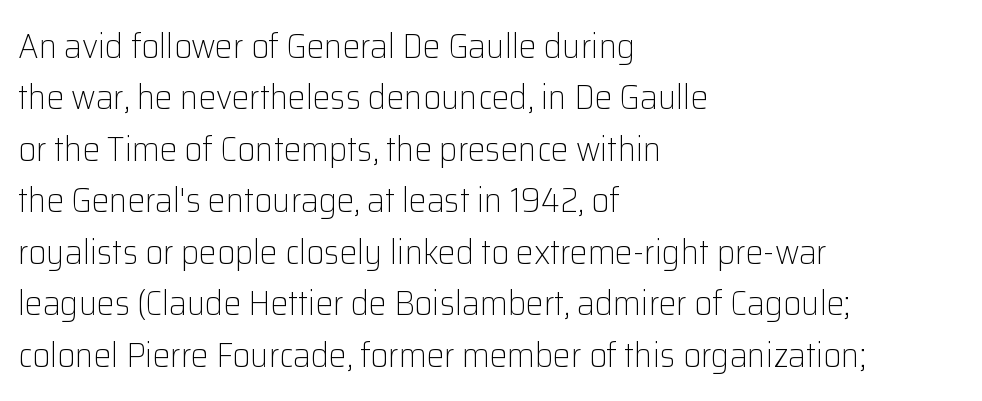
The letters advance in unequal steps, a hallmark of proportional type. These lines are set flush left with a ragged right edge. A typesetter would mark this as roman, not italic. What's the leading like? Ordinary, nothing unusual. Stems and bowls with no extra thickness — not bold.
